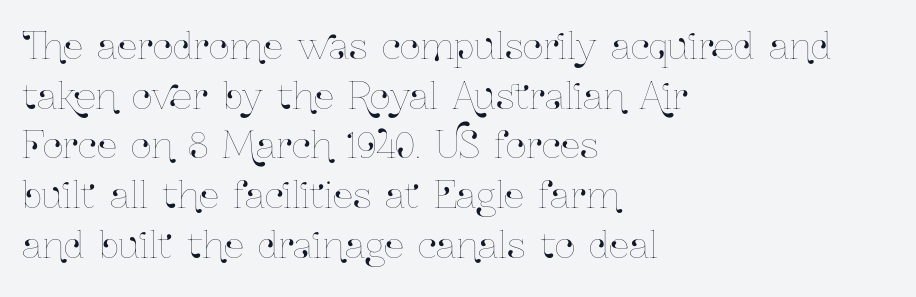
Q: Is the text italic (slanted)? A: No, it is upright.
Q: Is the text underlined? A: No.
Q: How is the paragraph aligned? A: Left-aligned.
Q: Is the spacing between letters normal or unusually wide? A: Normal.
Q: Is the spacing between lines tight, normal or loose? A: Normal.
Q: Width (condensed, normal, or wide)? A: Condensed.
Q: Stroke contrast? A: Low.
Q: x-height? A: Medium.
Q: Monospaced? A: No.
